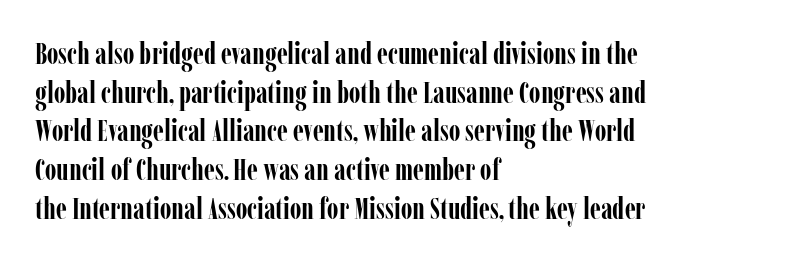
{"serif": "yes", "italic": "no", "bold": "yes", "weight": "semibold", "width": "condensed", "stroke_contrast": "low", "x_height": "medium", "monospaced": "no", "underline": "no", "align": "left", "line_spacing": "normal", "line_spacing_ratio": 1.29, "letter_spacing": "normal", "letter_spacing_em": 0.0, "glyph_px": 30}
